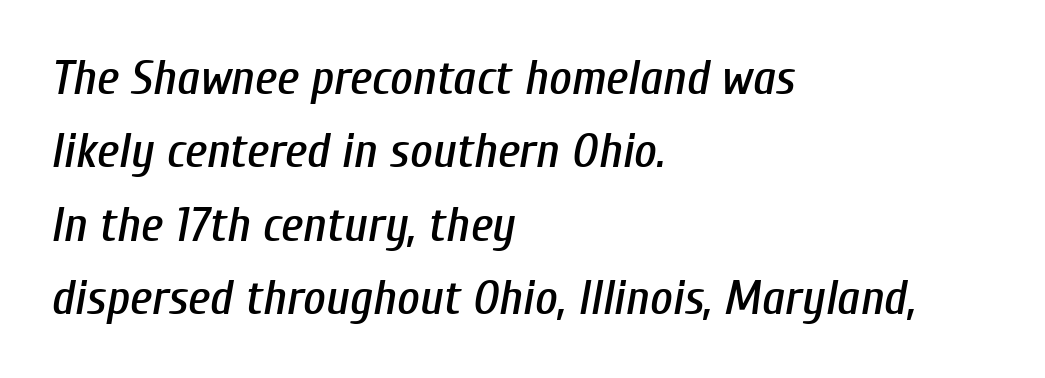
Spacing verdict: proportional, widths tailored to each character. Default kerning and tracking; the words read as compact shapes. Reading down the column, the eye jumps a familiar distance to each next line. All the whitespace from short lines collects on the right.
